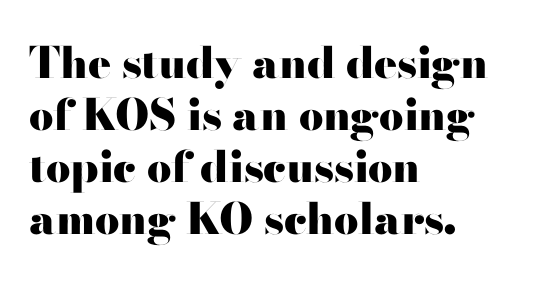
The image shows 43 px heavy, wide sans-serif type, upright; set left-aligned, line spacing 1.21x, normal letter spacing, not underlined; high stroke contrast and a small x-height.
